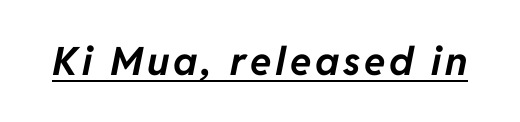
Every character sits at an angle, as italics do. The passage shown is typed in a proportional face where columns would drift. You'd pick this weight for a headline — it's a proper bold. Has an underline been added? It has.
